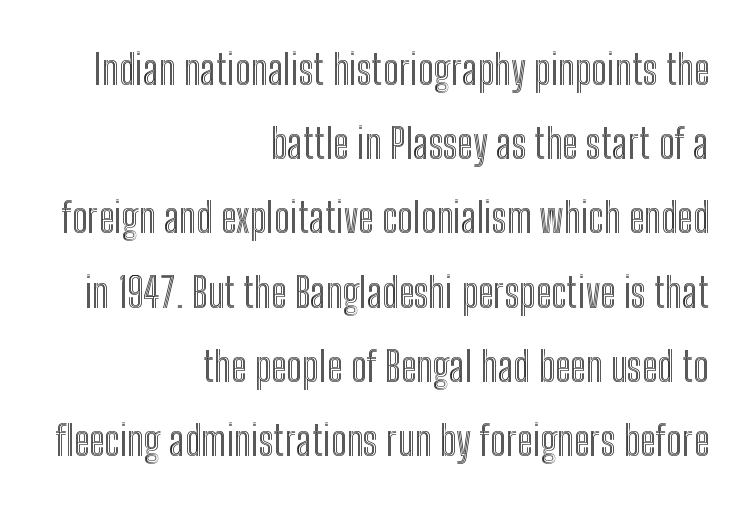
Q: Is the text italic (slanted)? A: No, it is upright.
Q: Is the text underlined? A: No.
Q: How is the paragraph aligned? A: Right-aligned.
Q: Is the spacing between letters normal or unusually wide? A: Normal.
Q: Width (condensed, normal, or wide)? A: Condensed.
Q: x-height? A: Medium.
Q: Monospaced? A: No.
